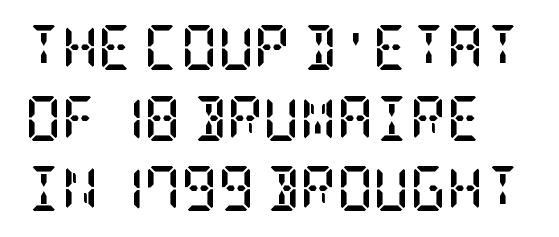
The image shows 45 px semibold, condensed serif type, upright; set normal line spacing (1.57x), normal letter spacing, not underlined; low stroke contrast and a large x-height.
